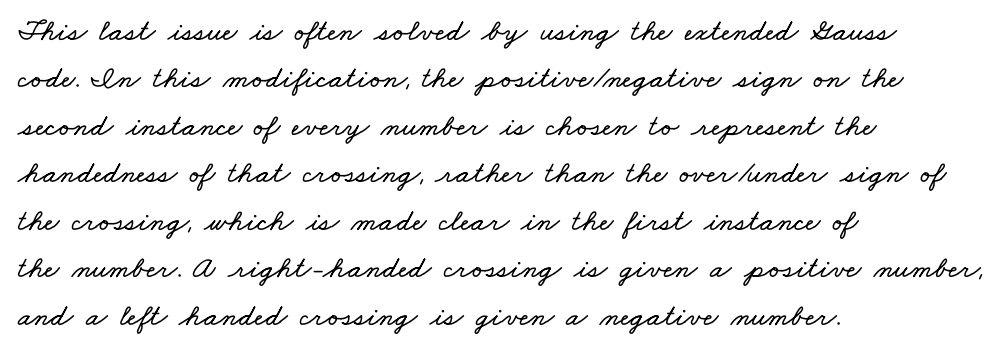
{"width": "wide", "stroke_contrast": "low", "x_height": "small", "monospaced": "no", "underline": "no", "align": "left", "line_spacing": "normal", "line_spacing_ratio": 1.53, "letter_spacing": "normal", "letter_spacing_em": 0.0, "glyph_px": 31}
